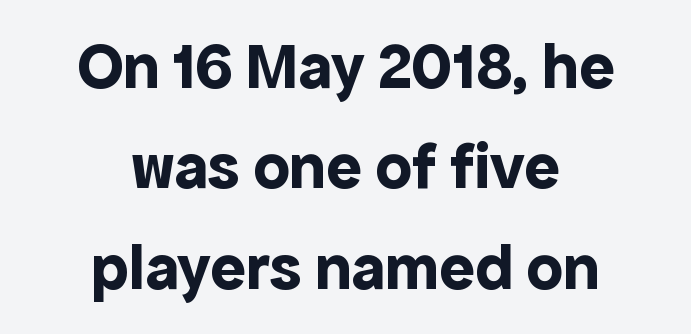
The image shows 66 px bold sans-serif type, upright; set centered, normal line spacing (1.52x), normal letter spacing, not underlined; a medium x-height.
